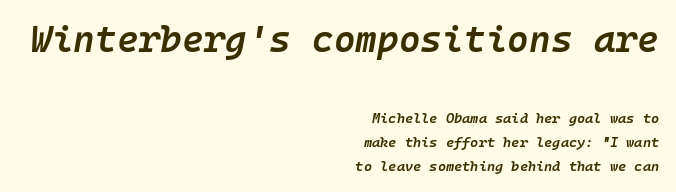
The space beneath each line is pristine and unruled. The type is set solid horizontally, with unmodified tracking. You can tell it's italic because the verticals aren't actually vertical. Here the first block reads like a headline and the second like body copy. In terms of weight, the rendering is demibold, just under bold.
